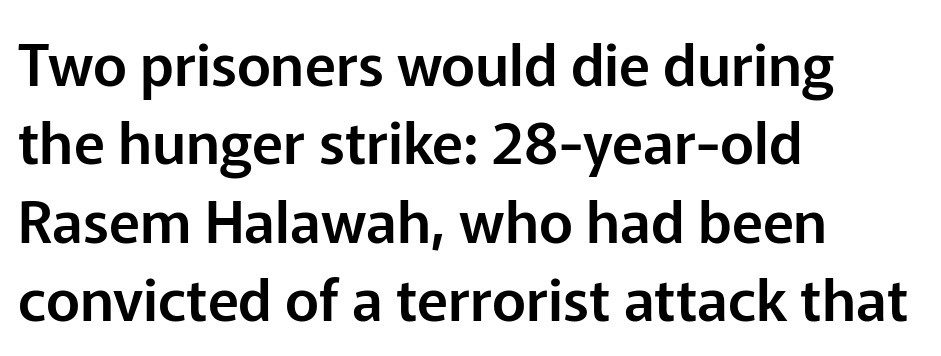
A normal amount of white space separates one row of letters from the next. The letters carry no serifs — their stems end cleanly without finishing strokes. Do the letters lean? They stand straight. The paragraph shown leans on its left margin. Lines of text with bare space underneath. Is this a fixed-width face? No — the glyphs have proportional, varying widths.
